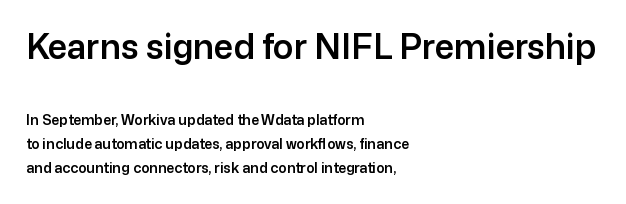
The image shows 34 px sans-serif type, upright; set left-aligned, line spacing 1.71x, normal letter spacing, not underlined; the first (top) block is 2.43x larger; low stroke contrast and a medium x-height.
